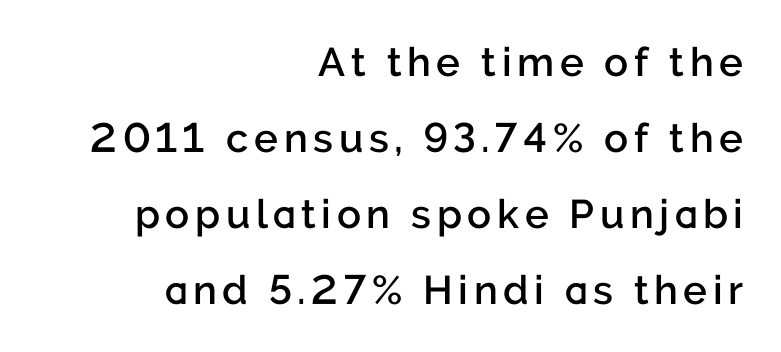
{"serif": "no", "italic": "no", "bold": "semi", "weight": "semibold", "width": "normal", "stroke_contrast": "low", "x_height": "medium", "monospaced": "no", "underline": "no", "align": "right", "line_spacing": "loose", "line_spacing_ratio": 1.9, "glyph_px": 40}
